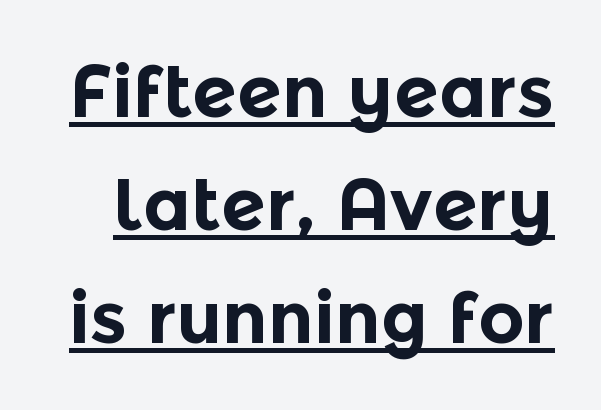
Q: Is the text bold? A: Yes.
Q: Is the text italic (slanted)? A: No, it is upright.
Q: Is the typeface a serif or a sans-serif typeface? A: Sans-serif.
Q: Is the text underlined? A: Yes.
Q: Is the spacing between letters normal or unusually wide? A: Normal.
Q: Is the spacing between lines tight, normal or loose? A: Normal.
Q: Width (condensed, normal, or wide)? A: Normal.
Q: x-height? A: Medium.
Q: Monospaced? A: No.
